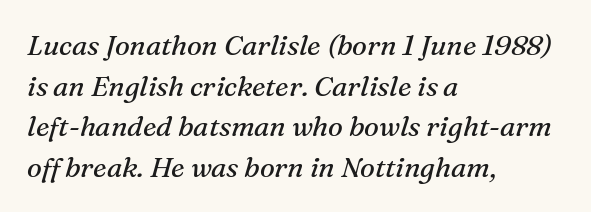
The image shows 28 px regular-weight serif type, italic (leaning right); set left-aligned, normal line spacing (1.45x), normal letter spacing, not underlined; medium stroke contrast and a medium x-height.
